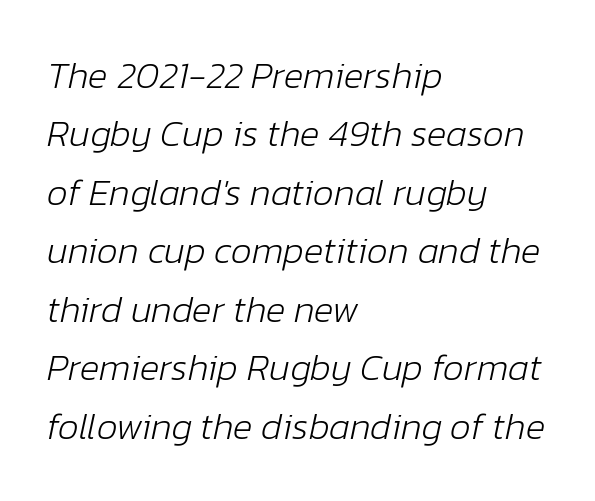
{"italic": "yes", "lean": "right", "slant_degrees": 12, "bold": "no", "weight": "light", "width": "normal", "stroke_contrast": "low", "x_height": "medium", "monospaced": "no", "underline": "no", "align": "left", "line_spacing": "normal", "line_spacing_ratio": 1.58, "letter_spacing": "normal", "letter_spacing_em": 0.0, "glyph_px": 37}
